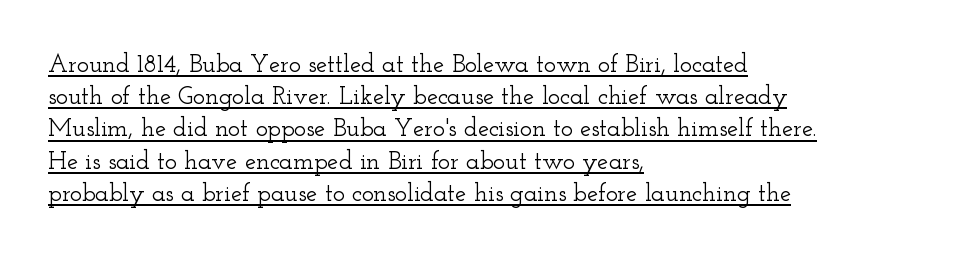
{"italic": "no", "underline": "yes", "align": "left", "line_spacing": "normal", "line_spacing_ratio": 1.29, "letter_spacing": "normal", "letter_spacing_em": 0.0, "glyph_px": 25}
